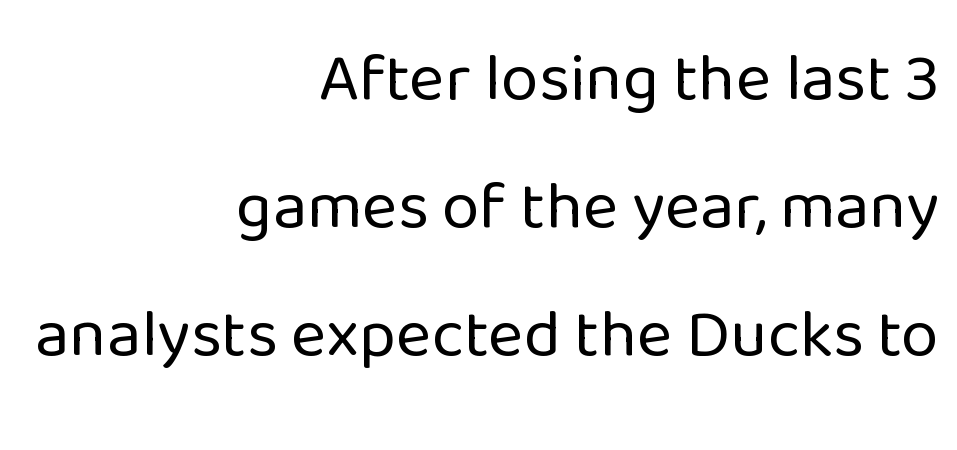
Each letter keeps its own natural width here, so spacing adapts to shape. Look at the bottom of the vertical strokes: they stop flat, with no serifs. There is no visible air inserted between adjacent glyphs. When letters stand straight like this, we call the style roman or upright. Vertical stems look standard width or narrower in stroke. Alignment: flush right.
